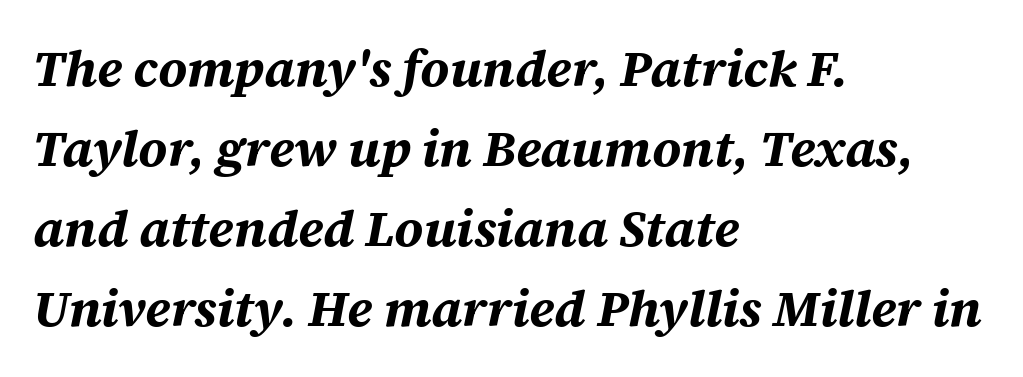
Q: Is the text bold? A: Yes.
Q: Is the text italic (slanted)? A: Yes, it leans right by about 12 degrees.
Q: Is the text underlined? A: No.
Q: How is the paragraph aligned? A: Left-aligned.
Q: Is the spacing between letters normal or unusually wide? A: Normal.
Q: Is the spacing between lines tight, normal or loose? A: Normal.
Q: Width (condensed, normal, or wide)? A: Normal.
Q: Stroke contrast? A: Medium.
Q: x-height? A: Large.
Q: Monospaced? A: No.
